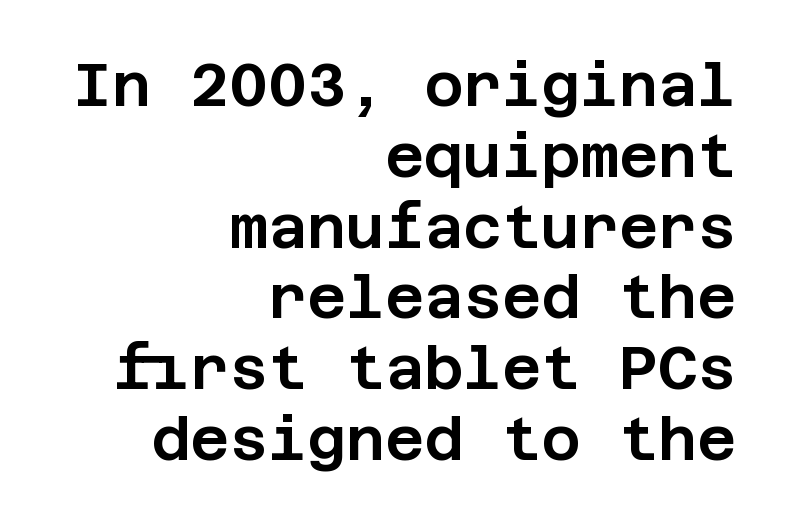
The image shows 60 px sans-serif type, upright; set right-aligned, line spacing 1.18x, normal letter spacing, not underlined; low stroke contrast and a large x-height.
